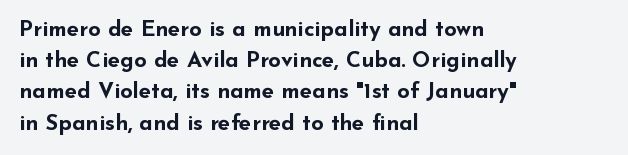
The image shows 22 px bold type, upright; set left-aligned, normal line spacing (1.42x), normal letter spacing, not underlined.
